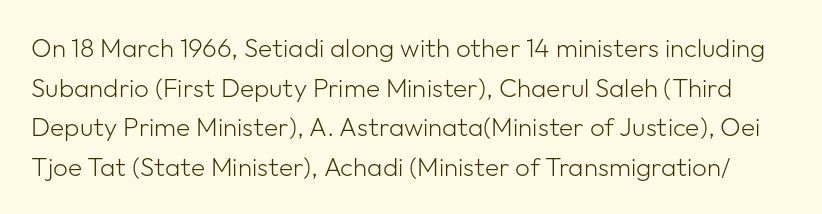
Q: Is the text bold? A: No.
Q: Is the text italic (slanted)? A: No, it is upright.
Q: Is the text underlined? A: No.
Q: Is the spacing between letters normal or unusually wide? A: Normal.
Q: Is the spacing between lines tight, normal or loose? A: Normal.
